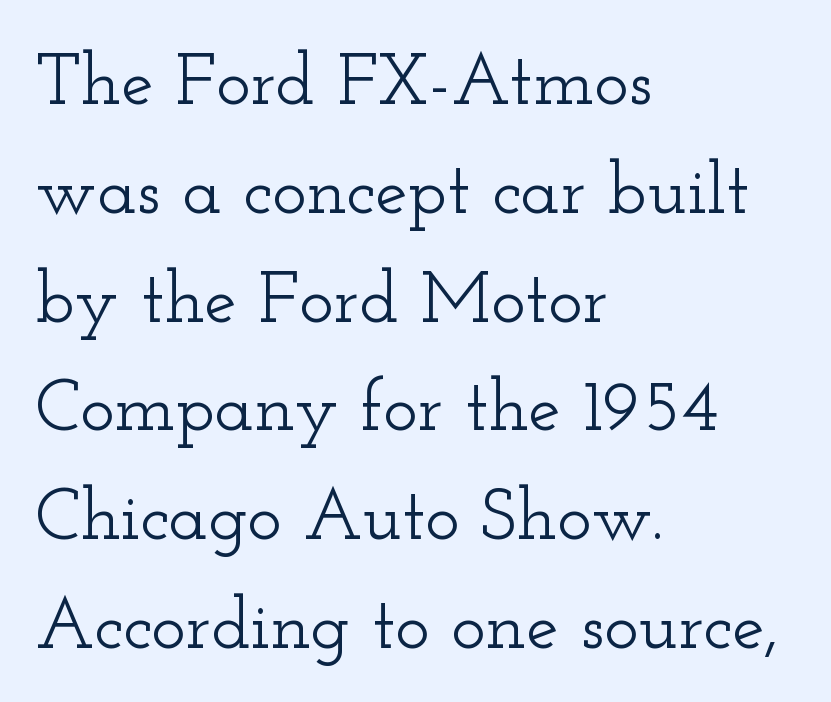
Q: Is the text italic (slanted)? A: No, it is upright.
Q: Is the typeface a serif or a sans-serif typeface? A: Serif.
Q: Is the text underlined? A: No.
Q: How is the paragraph aligned? A: Left-aligned.
Q: Is the spacing between letters normal or unusually wide? A: Normal.
Q: Is the spacing between lines tight, normal or loose? A: Normal.
Q: Width (condensed, normal, or wide)? A: Wide.
Q: Stroke contrast? A: Low.
Q: x-height? A: Small.
Q: Monospaced? A: No.
